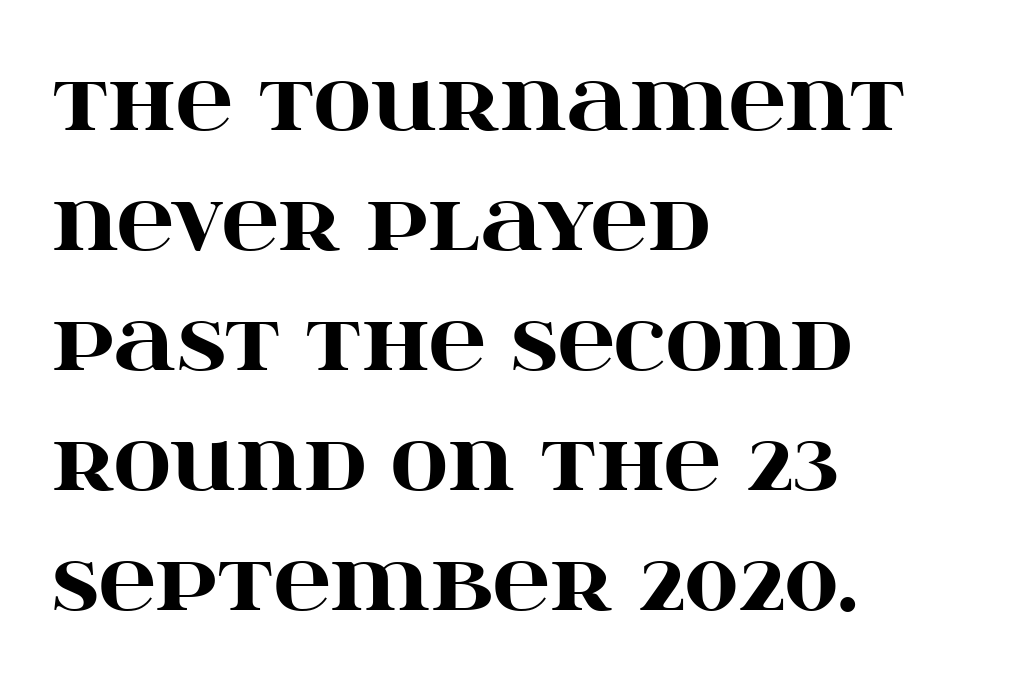
The image shows 79 px heavy, wide serif type, upright; set left-aligned, normal line spacing (1.52x), normal letter spacing, not underlined; high stroke contrast and a large x-height.
